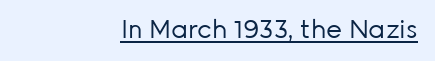
{"italic": "no", "bold": "no", "underline": "yes", "align": "right", "letter_spacing": "normal", "letter_spacing_em": 0.0, "glyph_px": 25}
